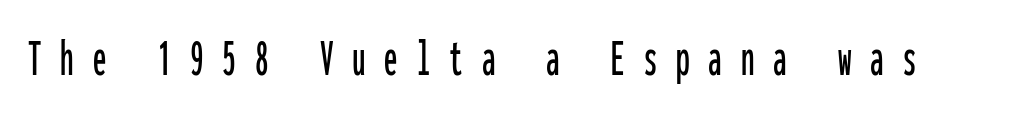
{"serif": "no", "italic": "no", "width": "condensed", "stroke_contrast": "low", "x_height": "medium", "monospaced": "yes", "underline": "no", "letter_spacing": "wide", "letter_spacing_em": 0.35, "glyph_px": 54}
